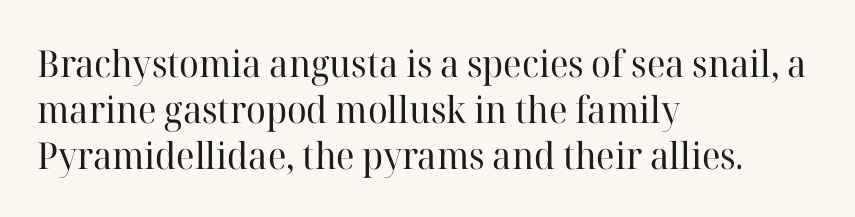
The image shows 37 px regular-weight serif type, upright; set left-aligned, line spacing 1.24x, normal letter spacing, not underlined; high stroke contrast and a medium x-height.
